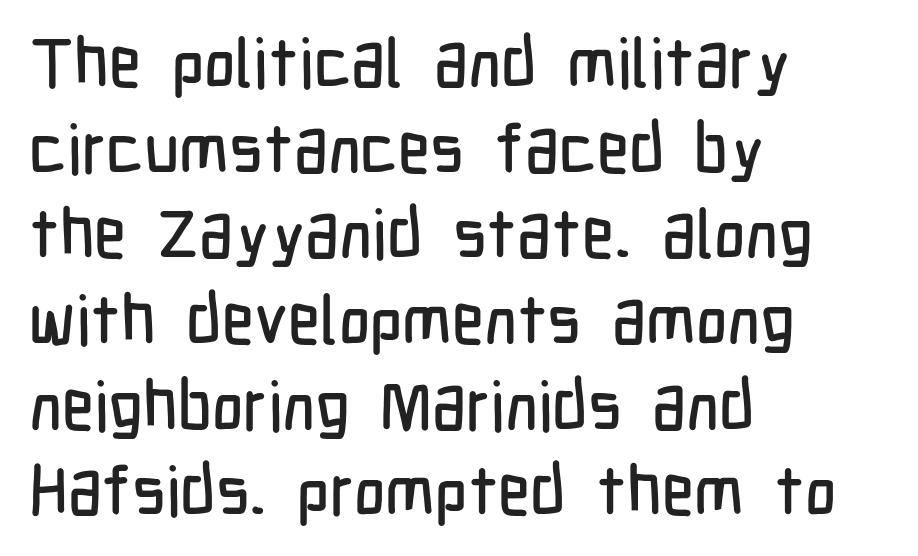
This sample uses an upright cut, with every glyph sitting square on the baseline. Leading: standard. The words here are not underlined. Note the varied advance widths — an 'i' is clearly narrower than an 'm'. Is this a sans? Yes — the strokes have no serifs.
